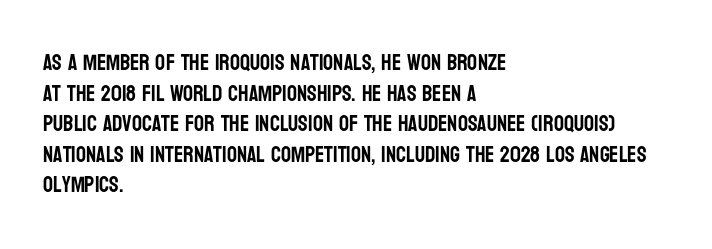
Q: Is the text italic (slanted)? A: No, it is upright.
Q: Is the text underlined? A: No.
Q: How is the paragraph aligned? A: Left-aligned.
Q: Is the spacing between letters normal or unusually wide? A: Normal.
Q: Is the spacing between lines tight, normal or loose? A: Normal.
